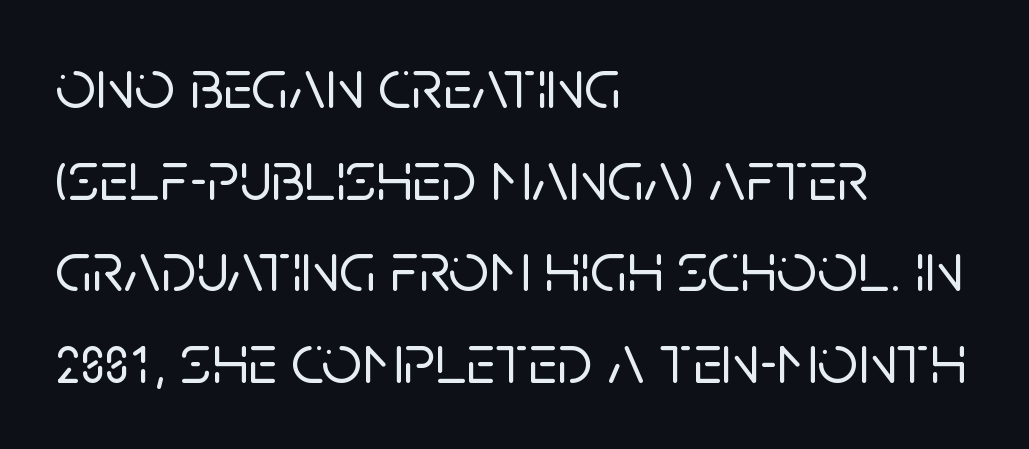
No extra tracking has been applied to these lines. The lines are quadded left. Vertical spacing — default. Quick note: not italic, upright. Nobody drew a line under any word here.
